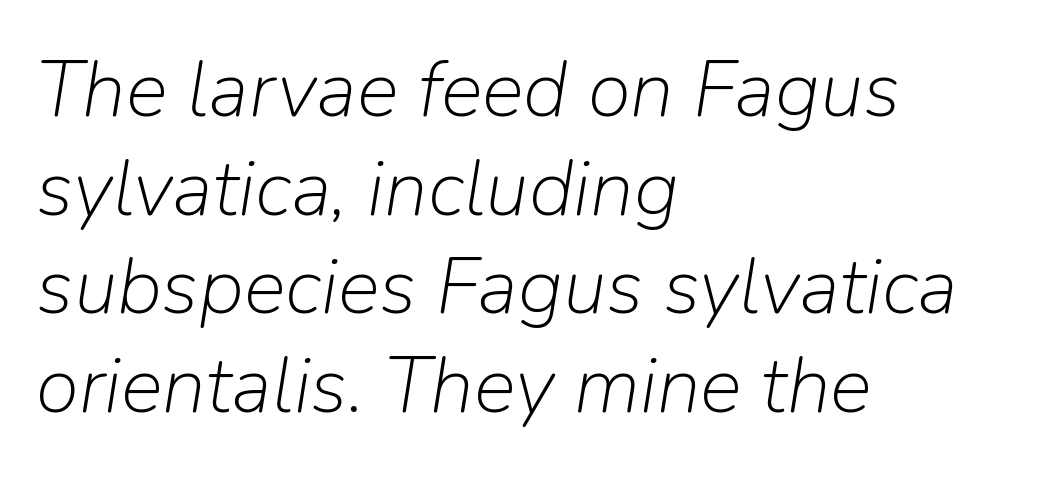
{"italic": "yes", "lean": "right", "slant_degrees": 9, "bold": "no", "weight": "light", "width": "normal", "stroke_contrast": "low", "x_height": "medium", "monospaced": "no", "underline": "no", "align": "left", "line_spacing": "normal", "line_spacing_ratio": 1.25, "letter_spacing": "normal", "letter_spacing_em": 0.0, "glyph_px": 79}
